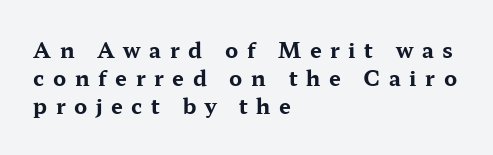
{"italic": "no", "bold": "yes", "underline": "no", "align": "left", "line_spacing": "normal", "line_spacing_ratio": 1.34, "letter_spacing": "wide", "letter_spacing_em": 0.41, "glyph_px": 21}
